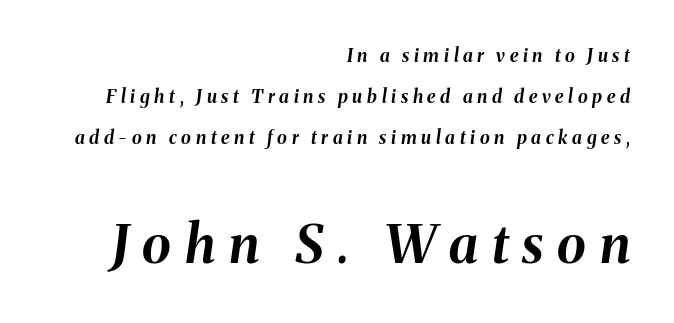
Q: Is the text bold? A: Yes.
Q: Is the text italic (slanted)? A: Yes, it leans right by about 8 degrees.
Q: Is the text underlined? A: No.
Q: How is the paragraph aligned? A: Right-aligned.
Q: Is the spacing between letters normal or unusually wide? A: Unusually wide.
Q: Is the spacing between lines tight, normal or loose? A: Loose.
Q: Which block of text is set in a larger size, the first (top) or the second (bottom)? A: The second (bottom) one.
Q: Width (condensed, normal, or wide)? A: Normal.
Q: Stroke contrast? A: Medium.
Q: x-height? A: Medium.
Q: Monospaced? A: No.
